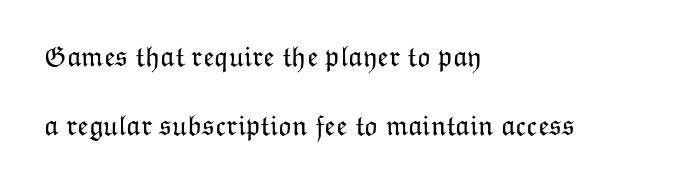
The image shows 29 px light type, upright; set left-aligned, loose line spacing (2.37x), normal letter spacing, not underlined; low stroke contrast and a medium x-height.
